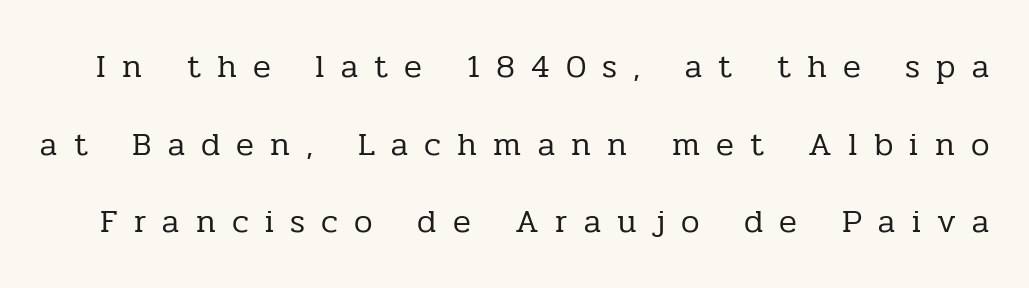
Q: Is the text bold? A: No.
Q: Is the text italic (slanted)? A: No, it is upright.
Q: Is the typeface a serif or a sans-serif typeface? A: Serif.
Q: Is the text underlined? A: No.
Q: Is the spacing between letters normal or unusually wide? A: Unusually wide.
Q: Is the spacing between lines tight, normal or loose? A: Loose.
Q: Width (condensed, normal, or wide)? A: Normal.
Q: Stroke contrast? A: Low.
Q: x-height? A: Medium.
Q: Monospaced? A: No.
